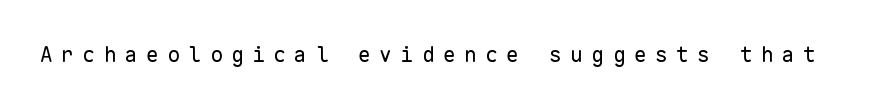
Q: Is the text bold? A: No.
Q: Is the text italic (slanted)? A: No, it is upright.
Q: Is the text underlined? A: No.
Q: Is the spacing between letters normal or unusually wide? A: Unusually wide.
